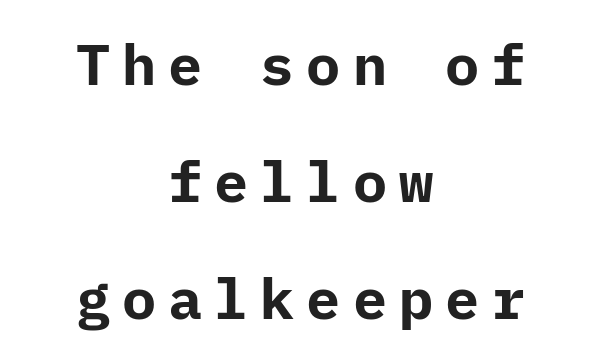
Caption: multi-line text, centered on the measure. The passage shown has open, widely tracked lettering throughout. In terms of posture, this sample is upright. A bare baseline throughout the passage. Widely set lines give the paragraph a tall, airy silhouette. Stroke thickness is high; the sample reads as a true bold.
